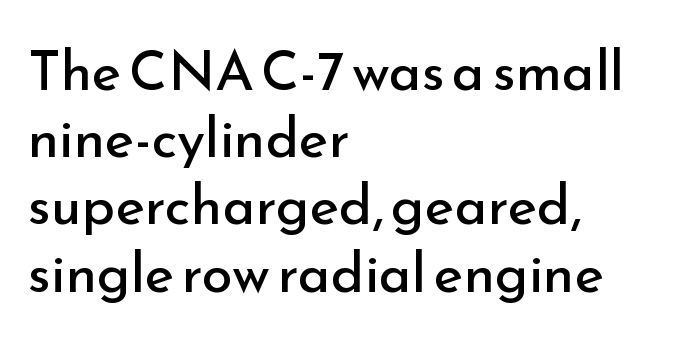
{"serif": "no", "italic": "no", "bold": "no", "weight": "regular", "width": "normal", "stroke_contrast": "low", "x_height": "small", "monospaced": "no", "underline": "no", "align": "left", "line_spacing_ratio": 1.2, "letter_spacing": "normal", "letter_spacing_em": 0.0, "glyph_px": 56}
